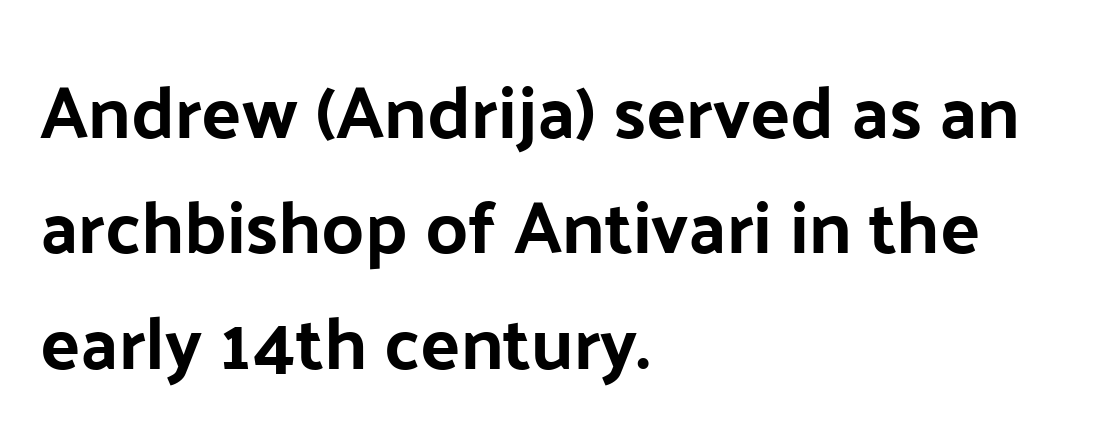
Q: Is the text bold? A: Yes.
Q: Is the text italic (slanted)? A: No, it is upright.
Q: Is the typeface a serif or a sans-serif typeface? A: Sans-serif.
Q: Is the text underlined? A: No.
Q: How is the paragraph aligned? A: Left-aligned.
Q: Is the spacing between letters normal or unusually wide? A: Normal.
Q: Is the spacing between lines tight, normal or loose? A: Normal.
Q: Width (condensed, normal, or wide)? A: Normal.
Q: Stroke contrast? A: Low.
Q: x-height? A: Medium.
Q: Monospaced? A: No.
